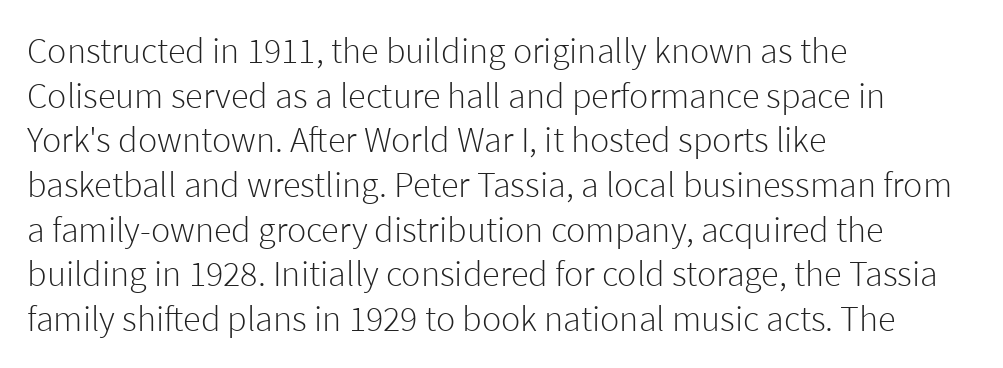
Q: Is the text bold? A: No.
Q: Is the text italic (slanted)? A: No, it is upright.
Q: Is the typeface a serif or a sans-serif typeface? A: Sans-serif.
Q: Is the text underlined? A: No.
Q: How is the paragraph aligned? A: Left-aligned.
Q: Is the spacing between letters normal or unusually wide? A: Normal.
Q: Width (condensed, normal, or wide)? A: Normal.
Q: Stroke contrast? A: Low.
Q: x-height? A: Medium.
Q: Monospaced? A: No.
